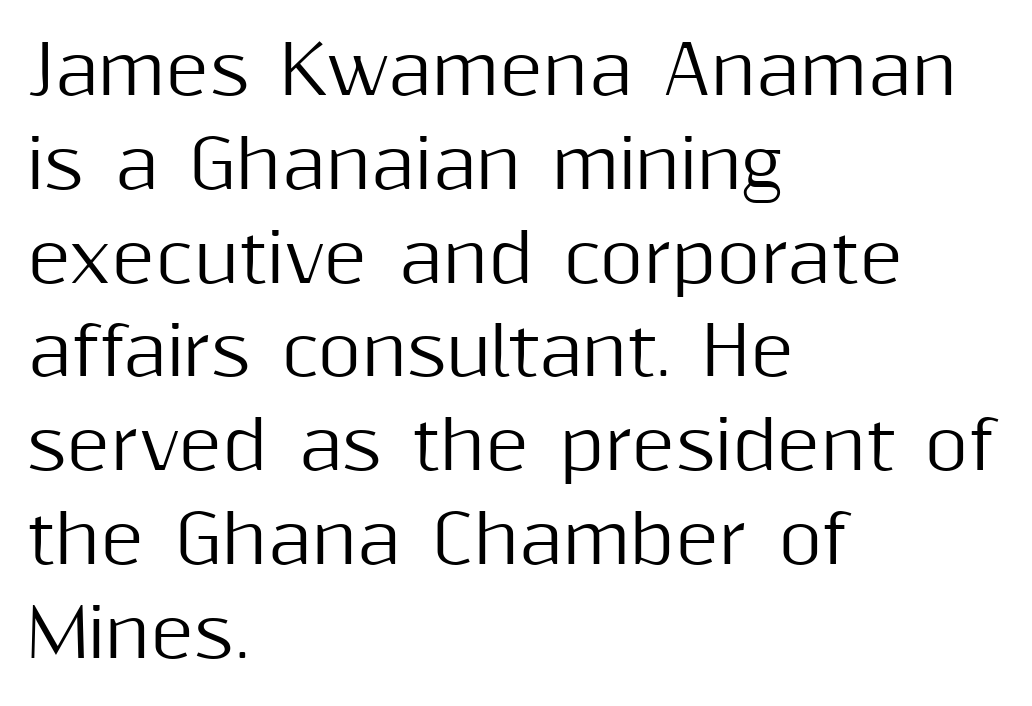
{"serif": "no", "italic": "no", "width": "normal", "stroke_contrast": "medium", "x_height": "medium", "monospaced": "no", "underline": "no", "align": "left", "line_spacing": "normal", "line_spacing_ratio": 1.4, "letter_spacing": "normal", "letter_spacing_em": 0.0, "glyph_px": 67}
